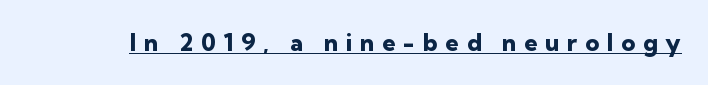
{"italic": "no", "bold": "yes", "underline": "yes", "letter_spacing": "wide", "letter_spacing_em": 0.32, "glyph_px": 24}
